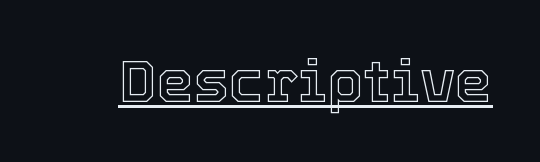
Q: Is the text italic (slanted)? A: No, it is upright.
Q: Is the text underlined? A: Yes.
Q: Is the spacing between letters normal or unusually wide? A: Normal.
Q: Width (condensed, normal, or wide)? A: Normal.
Q: x-height? A: Medium.
Q: Monospaced? A: No.
